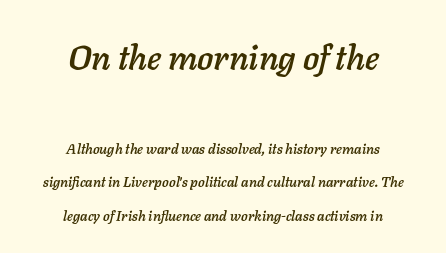
{"italic": "yes", "lean": "right", "slant_degrees": 11, "width": "normal", "stroke_contrast": "low", "x_height": "medium", "monospaced": "no", "underline": "no", "align": "center", "line_spacing": "loose", "line_spacing_ratio": 2.4, "letter_spacing": "normal", "letter_spacing_em": 0.0, "larger_block": "first", "size_ratio": 2.43, "glyph_px": 34}
